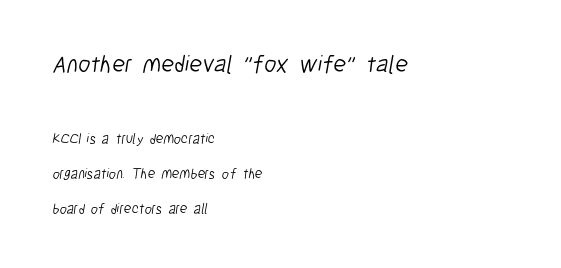
Q: Is the text bold? A: No.
Q: Is the text underlined? A: No.
Q: How is the paragraph aligned? A: Left-aligned.
Q: Is the spacing between letters normal or unusually wide? A: Normal.
Q: Is the spacing between lines tight, normal or loose? A: Loose.
Q: Which block of text is set in a larger size, the first (top) or the second (bottom)? A: The first (top) one.
